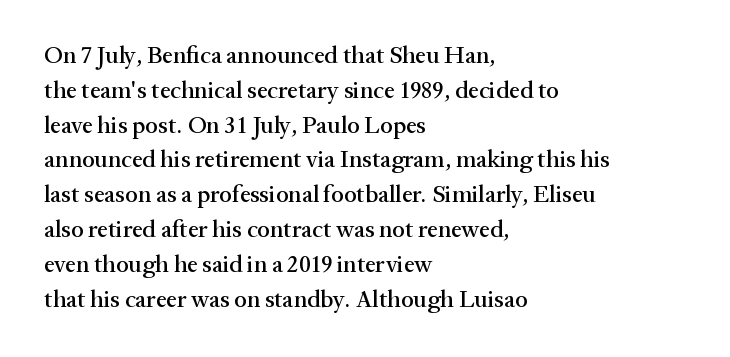
{"italic": "no", "underline": "no", "align": "left", "line_spacing": "normal", "line_spacing_ratio": 1.45, "letter_spacing": "normal", "letter_spacing_em": 0.0, "glyph_px": 24}
